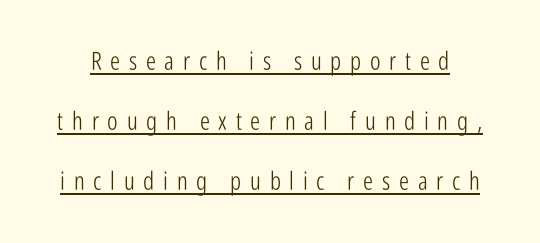
{"italic": "no", "bold": "no", "underline": "yes", "line_spacing": "loose", "line_spacing_ratio": 2.4, "letter_spacing": "wide", "letter_spacing_em": 0.35, "glyph_px": 25}
